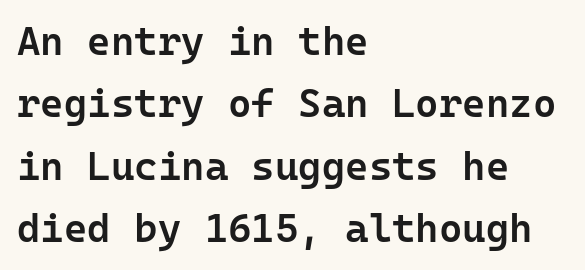
The image shows 40 px semibold sans-serif type, upright, monospaced; set left-aligned, normal line spacing (1.56x), normal letter spacing, not underlined; low stroke contrast and a medium x-height.
